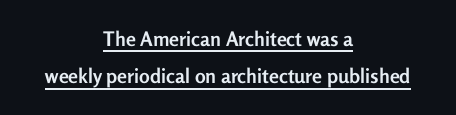
{"italic": "no", "bold": "yes", "underline": "yes", "align": "center", "line_spacing_ratio": 1.86, "letter_spacing": "normal", "letter_spacing_em": 0.0, "glyph_px": 20}
